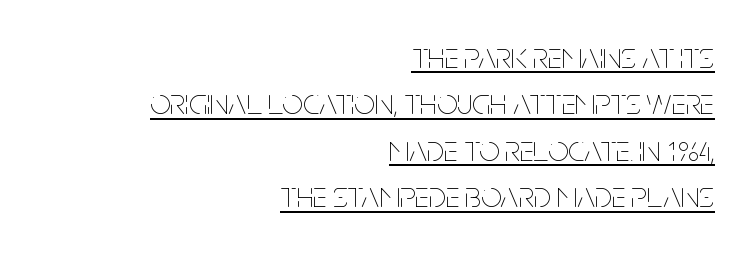
{"italic": "no", "bold": "no", "weight": "thin", "width": "condensed", "stroke_contrast": "low", "x_height": "large", "monospaced": "no", "underline": "yes", "align": "right", "line_spacing": "normal", "line_spacing_ratio": 1.29, "letter_spacing": "normal", "letter_spacing_em": 0.0, "glyph_px": 36}
